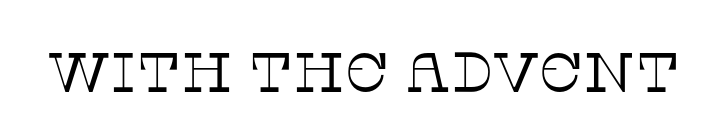
{"serif": "yes", "italic": "no", "bold": "no", "weight": "thin", "width": "normal", "stroke_contrast": "low", "x_height": "large", "monospaced": "no", "underline": "no", "letter_spacing": "normal", "letter_spacing_em": 0.0, "glyph_px": 56}
